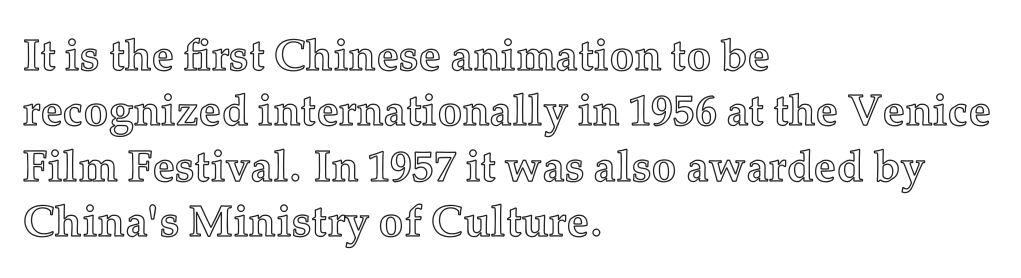
Ordinary non-slanted type is in use. Layout note: lines flush left. A bare baseline throughout the passage. In terms of leading, this rendering sits right in the middle. Compared with typical body copy, the letter spacing here is the same.
